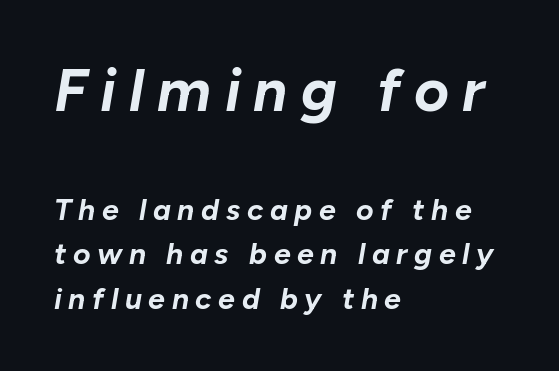
The image shows 60 px bold type, italic (leaning right); set left-aligned, normal line spacing (1.48x), unusually wide letter spacing (+0.22 em), not underlined; the first (top) block is 2.0x larger; low stroke contrast and a medium x-height.
